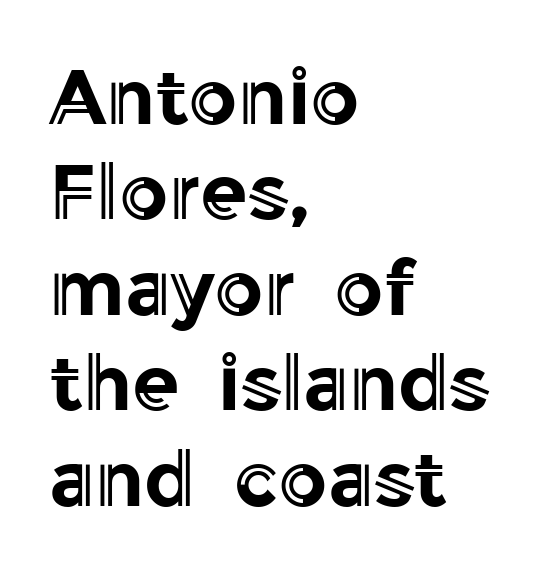
The image shows 77 px text type, upright; set left-aligned, line spacing 1.24x, normal letter spacing, not underlined; a medium x-height.
